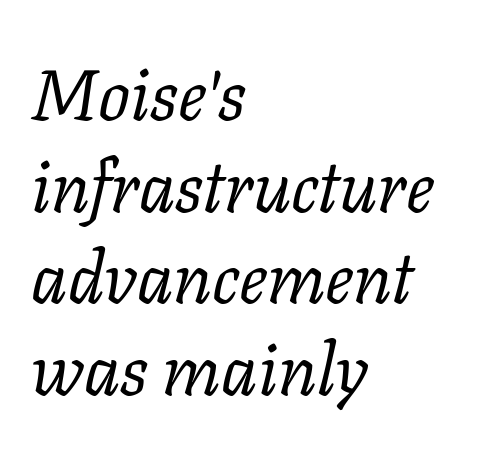
Letters rest on an invisible, unmarked baseline. This sample uses a serif face. Varying glyph widths throughout — classic text-font behaviour. Leading matches the norm, producing a regular column.
